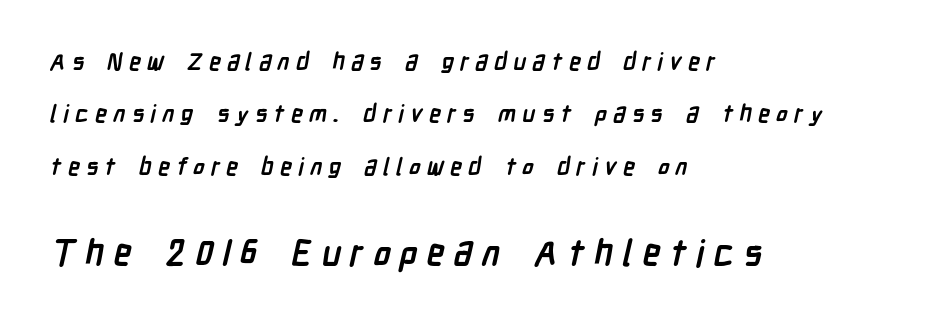
Q: Is the text bold? A: Yes.
Q: Is the typeface a serif or a sans-serif typeface? A: Sans-serif.
Q: Is the text underlined? A: No.
Q: How is the paragraph aligned? A: Left-aligned.
Q: Is the spacing between letters normal or unusually wide? A: Unusually wide.
Q: Is the spacing between lines tight, normal or loose? A: Loose.
Q: Which block of text is set in a larger size, the first (top) or the second (bottom)? A: The second (bottom) one.
Q: Width (condensed, normal, or wide)? A: Condensed.
Q: Stroke contrast? A: Low.
Q: x-height? A: Medium.
Q: Monospaced? A: No.
